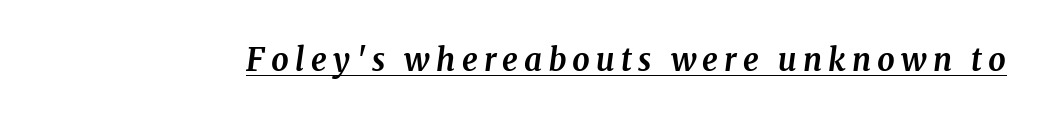
These lines are rendered in a variable-pitch font. A dark, heavy texture on the line: the type is bold. The glyphs in this specimen are seriffed. Decoration check: the copy is underlined. Glyph-to-glyph distance is far greater than everyday printed text.
